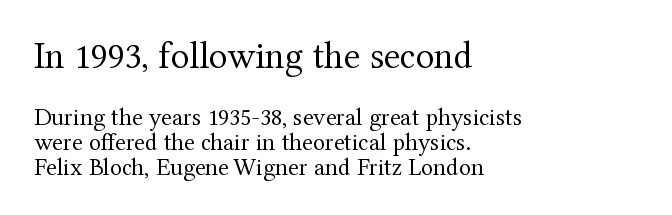
The image shows 38 px regular-weight serif type, upright; set left-aligned, tight line spacing (0.99x), normal letter spacing, not underlined; the first (top) block is 1.52x larger; medium stroke contrast and a medium x-height.
